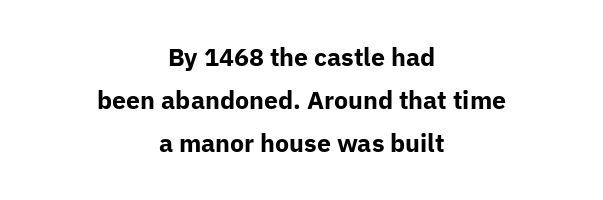
{"italic": "no", "bold": "yes", "underline": "no", "align": "center", "line_spacing_ratio": 1.73, "letter_spacing": "normal", "letter_spacing_em": 0.0, "glyph_px": 25}
